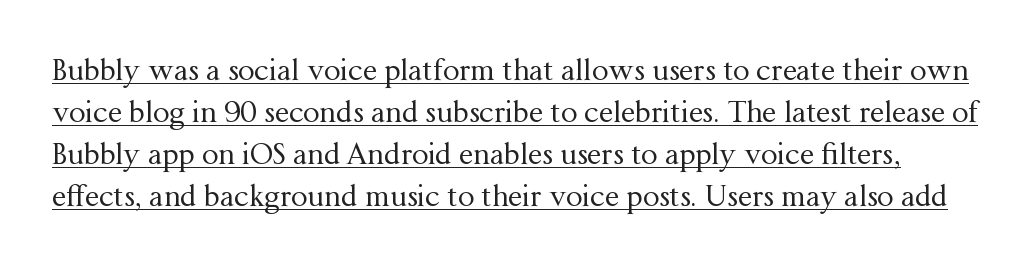
The image shows 29 px regular-weight serif type, upright; set normal line spacing (1.45x), normal letter spacing, underlined; medium stroke contrast and a medium x-height.
